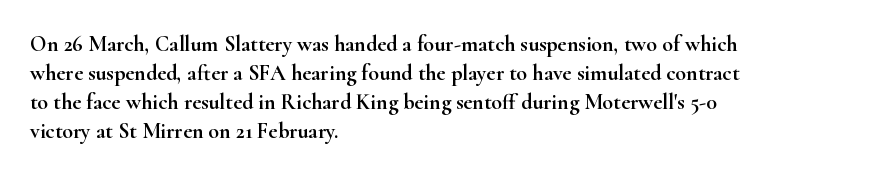
Q: Is the text italic (slanted)? A: No, it is upright.
Q: Is the text underlined? A: No.
Q: How is the paragraph aligned? A: Left-aligned.
Q: Is the spacing between letters normal or unusually wide? A: Normal.
Q: Is the spacing between lines tight, normal or loose? A: Normal.
